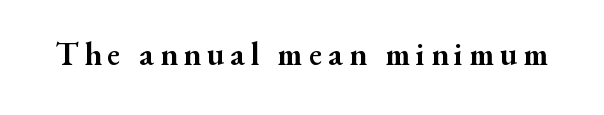
The image shows 34 px semibold serif type, upright; set not underlined; medium stroke contrast and a small x-height.
